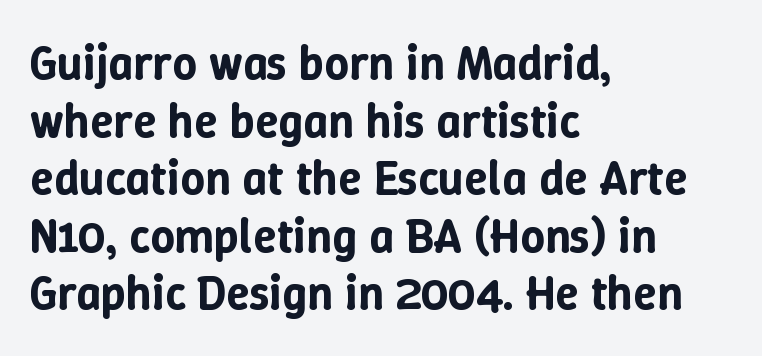
Character widths vary here, with narrow letters taking less room than wide ones. The typography opts for an upright posture over an oblique one. Honestly, there is no underline to notice here at all. A student would call this left alignment; a typographer would say flush left, rag right.
